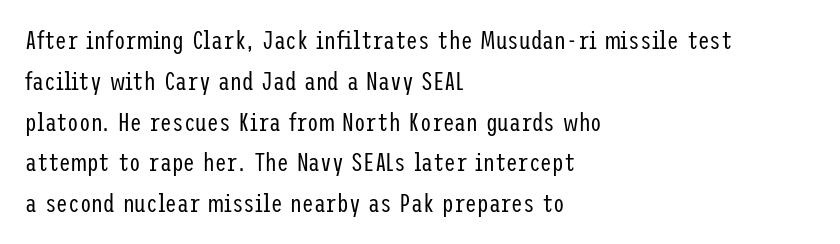
{"italic": "no", "bold": "no", "underline": "no", "align": "left", "line_spacing": "normal", "line_spacing_ratio": 1.57, "letter_spacing": "normal", "letter_spacing_em": 0.0, "glyph_px": 26}
